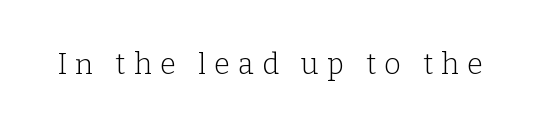
The image shows 29 px light serif type, upright; set unusually wide letter spacing (+0.28 em), not underlined; low stroke contrast and a medium x-height.
